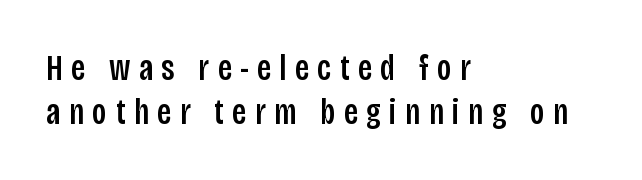
Unmarked baselines from the first word to the last. Posture: upright roman. Reading down the block, your eye returns to a fixed left position each line. What stands out about the letter spacing? Its width — letters are far apart. This sample has the flowing, uneven cadence of proportional lettering. This sample uses a sans-serif face.
